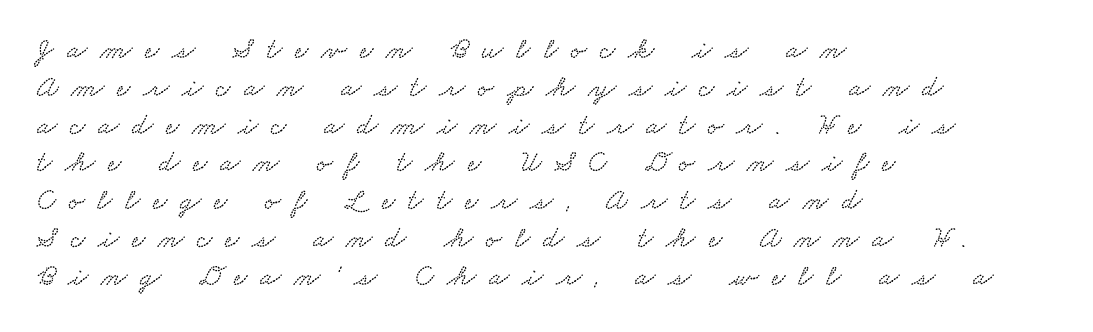
The passage shown has open, widely tracked lettering throughout. This sample has the flowing, uneven cadence of proportional lettering. Caption: multi-line text, flush left, ragged right. Check the space under the baseline: it is left empty.
